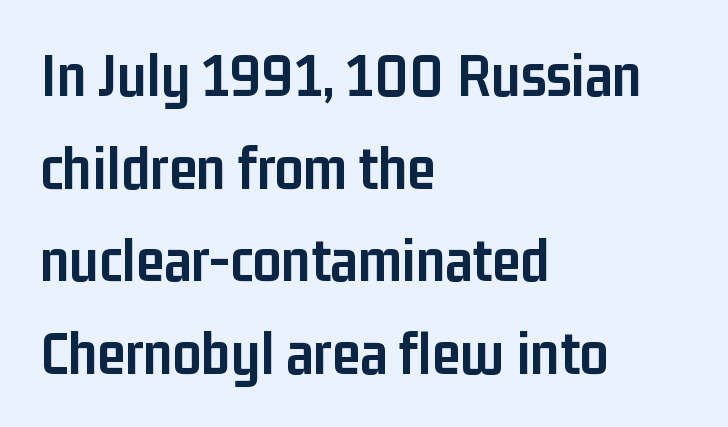
The image shows 63 px semibold, condensed sans-serif type, upright; set left-aligned, normal line spacing (1.47x), normal letter spacing, not underlined; low stroke contrast and a medium x-height.
